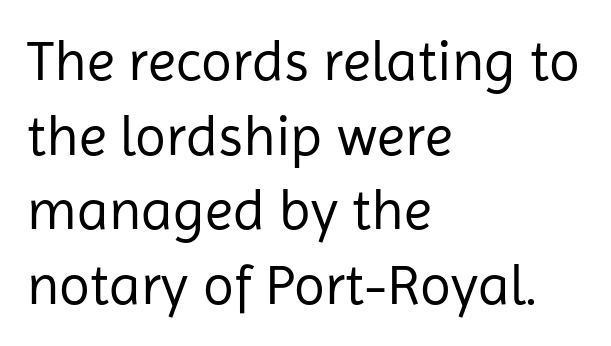
The image shows 57 px regular-weight sans-serif type, upright; set left-aligned, normal line spacing (1.31x), normal letter spacing, not underlined; low stroke contrast and a medium x-height.
